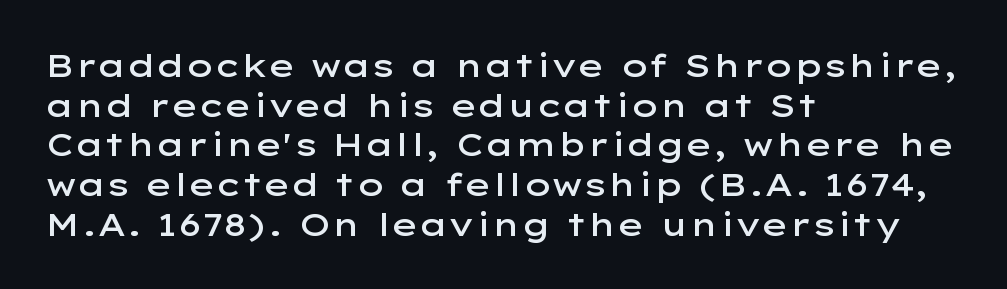
Q: Is the text bold? A: Semi-bold.
Q: Is the text italic (slanted)? A: No, it is upright.
Q: Is the typeface a serif or a sans-serif typeface? A: Sans-serif.
Q: Is the text underlined? A: No.
Q: How is the paragraph aligned? A: Left-aligned.
Q: Is the spacing between letters normal or unusually wide? A: Normal.
Q: Width (condensed, normal, or wide)? A: Wide.
Q: Stroke contrast? A: Low.
Q: x-height? A: Medium.
Q: Monospaced? A: No.
